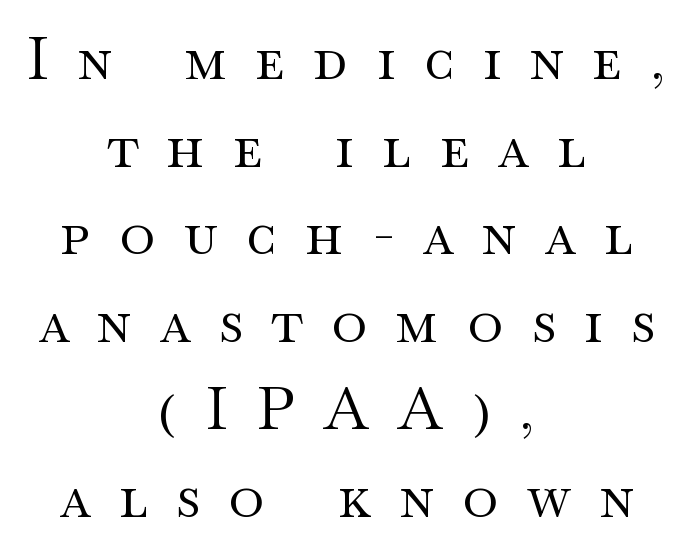
In CSS terms this would be text-align: center. Upright lettering throughout. Check the space under the baseline: it is left empty. Think of a printed novel: that variable character pitch is what you see here. Font category for this specimen: serif.
